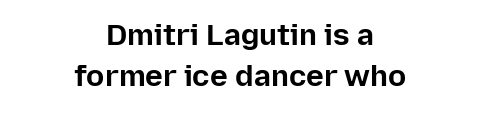
Q: Is the text bold? A: Yes.
Q: Is the text italic (slanted)? A: No, it is upright.
Q: Is the typeface a serif or a sans-serif typeface? A: Sans-serif.
Q: Is the text underlined? A: No.
Q: How is the paragraph aligned? A: Centered.
Q: Is the spacing between letters normal or unusually wide? A: Normal.
Q: Is the spacing between lines tight, normal or loose? A: Normal.
Q: Width (condensed, normal, or wide)? A: Normal.
Q: Stroke contrast? A: Low.
Q: x-height? A: Medium.
Q: Monospaced? A: No.
